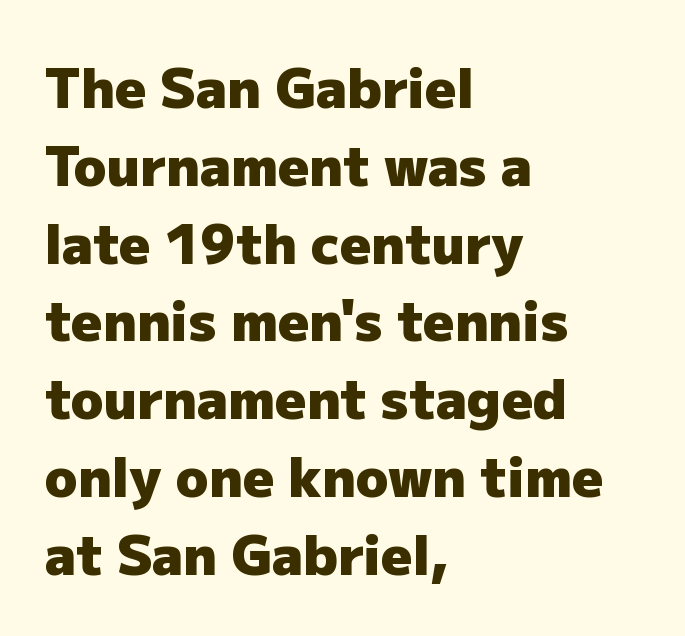
What weight is shown? A full bold with thick strokes. These lines sit exactly where default settings would place them. Vertical strokes here are truly vertical. Any mark beneath the type? The region is blank. Here the glyphs are tracked normally, forming tight word shapes. You could not count columns in this text — the font is proportionally spaced.
